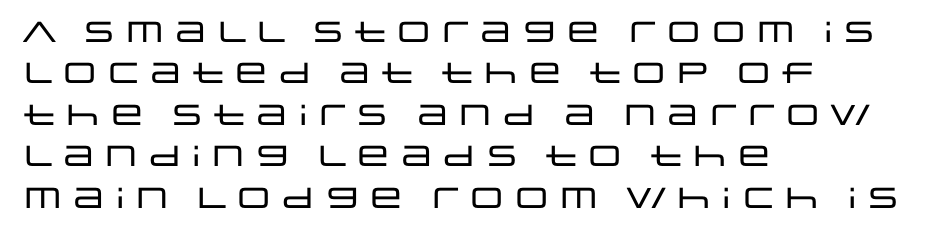
The strip under each line holds only bare page. The block of text has a typical density, with ordinary space between rows. This sample uses a sans-serif face. Where is the straight margin? On the left.
